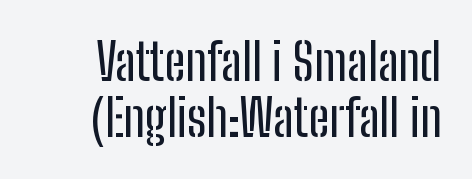
Rows of type sit shoulder to shoulder in the vertical direction. Honestly, the letter spacing is just normal — you wouldn't notice it. Think of a printed novel: that variable character pitch is what you see here. Each letter's strokes conclude bluntly, with no projecting serifs.
